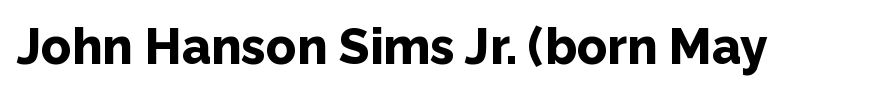
Q: Is the text bold? A: Yes.
Q: Is the text italic (slanted)? A: No, it is upright.
Q: Is the typeface a serif or a sans-serif typeface? A: Sans-serif.
Q: Is the text underlined? A: No.
Q: Is the spacing between letters normal or unusually wide? A: Normal.
Q: Width (condensed, normal, or wide)? A: Normal.
Q: Stroke contrast? A: Low.
Q: x-height? A: Medium.
Q: Monospaced? A: No.
